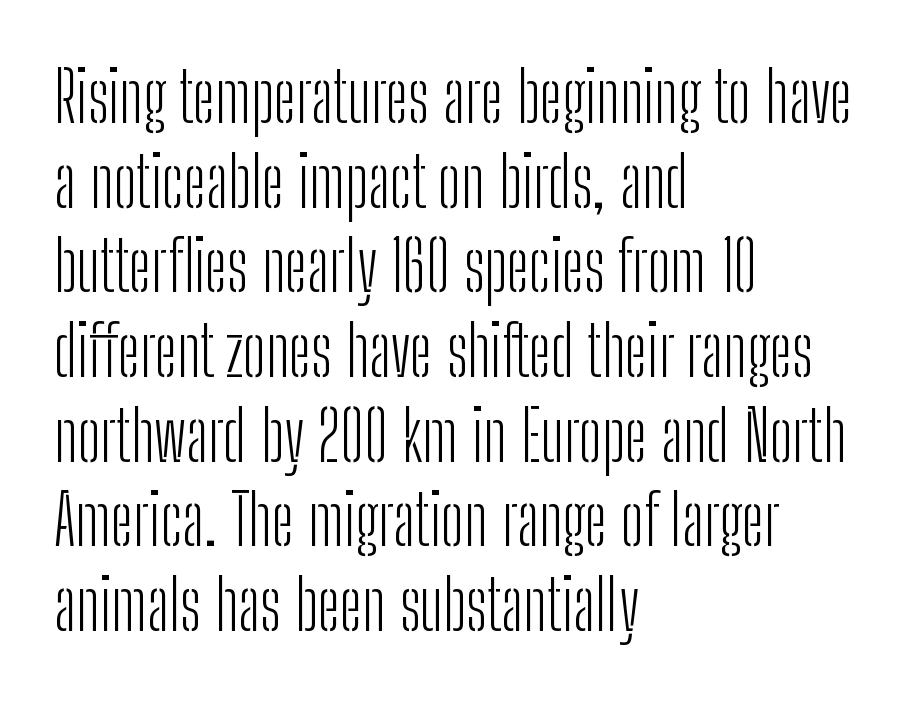
{"serif": "no", "italic": "no", "bold": "no", "weight": "light", "width": "condensed", "stroke_contrast": "low", "x_height": "medium", "monospaced": "no", "underline": "no", "align": "left", "line_spacing_ratio": 1.21, "letter_spacing": "normal", "letter_spacing_em": 0.0, "glyph_px": 70}
